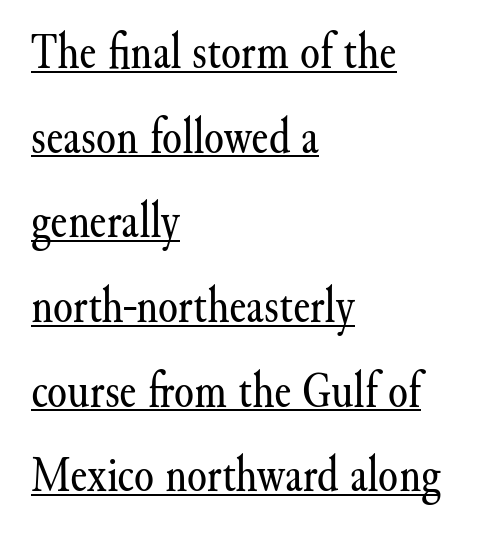
Notice how the stems are strictly vertical — no italics here. Notice how the passage keeps a crisp vertical edge on the left only. A typesetter would call this leading conventional body-copy spacing. How are the letters spaced? Ordinarily, with no added tracking. Proportional: the letters do not fall into vertical columns. Note: serifs present on the glyphs.
